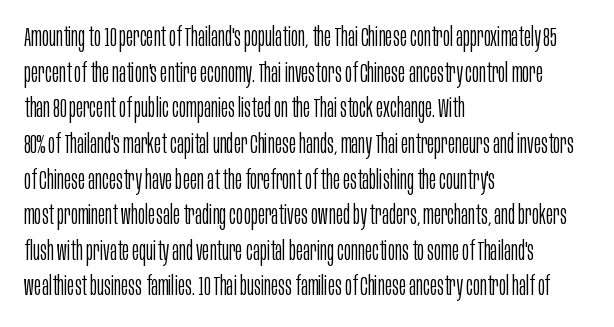
Q: Is the text bold? A: No.
Q: Is the text italic (slanted)? A: No, it is upright.
Q: Is the text underlined? A: No.
Q: How is the paragraph aligned? A: Left-aligned.
Q: Is the spacing between letters normal or unusually wide? A: Normal.
Q: Is the spacing between lines tight, normal or loose? A: Normal.
